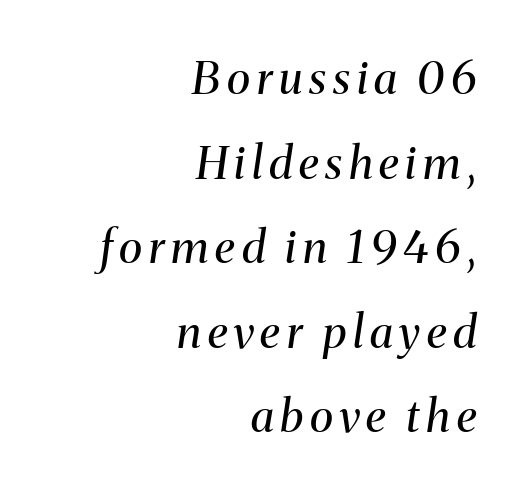
Q: Is the text bold? A: No.
Q: Is the text italic (slanted)? A: Yes, it leans right by about 8 degrees.
Q: Is the typeface a serif or a sans-serif typeface? A: Serif.
Q: Is the text underlined? A: No.
Q: How is the paragraph aligned? A: Right-aligned.
Q: Width (condensed, normal, or wide)? A: Normal.
Q: Stroke contrast? A: Medium.
Q: x-height? A: Medium.
Q: Monospaced? A: No.
